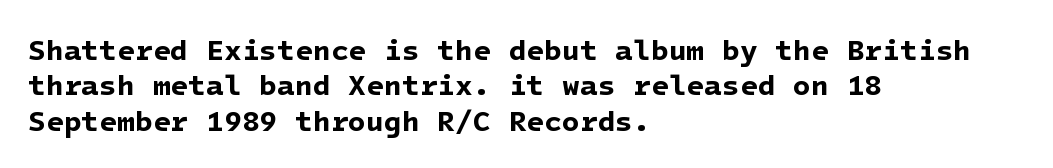
{"serif": "no", "bold": "yes", "weight": "bold", "width": "normal", "stroke_contrast": "low", "x_height": "medium", "underline": "no", "align": "left", "line_spacing_ratio": 1.22, "letter_spacing": "normal", "letter_spacing_em": 0.0, "glyph_px": 29}
